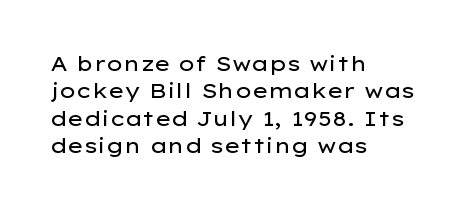
The image shows 21 px text type, upright; set left-aligned, normal line spacing (1.3x), normal letter spacing, not underlined.
